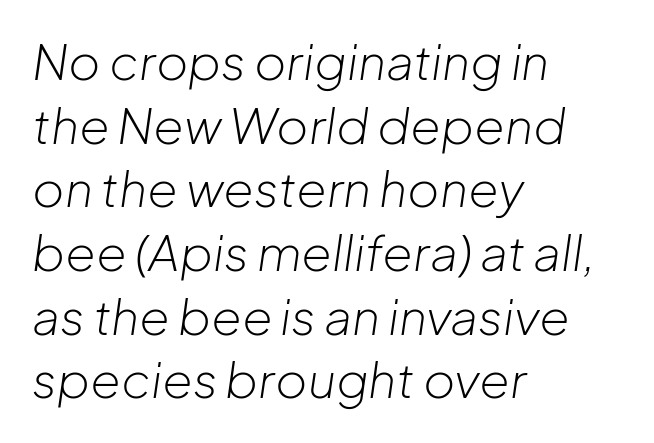
{"italic": "yes", "lean": "right", "slant_degrees": 8, "bold": "no", "weight": "light", "width": "normal", "stroke_contrast": "low", "x_height": "medium", "monospaced": "no", "underline": "no", "align": "left", "line_spacing": "normal", "line_spacing_ratio": 1.3, "letter_spacing": "normal", "letter_spacing_em": 0.0, "glyph_px": 49}
